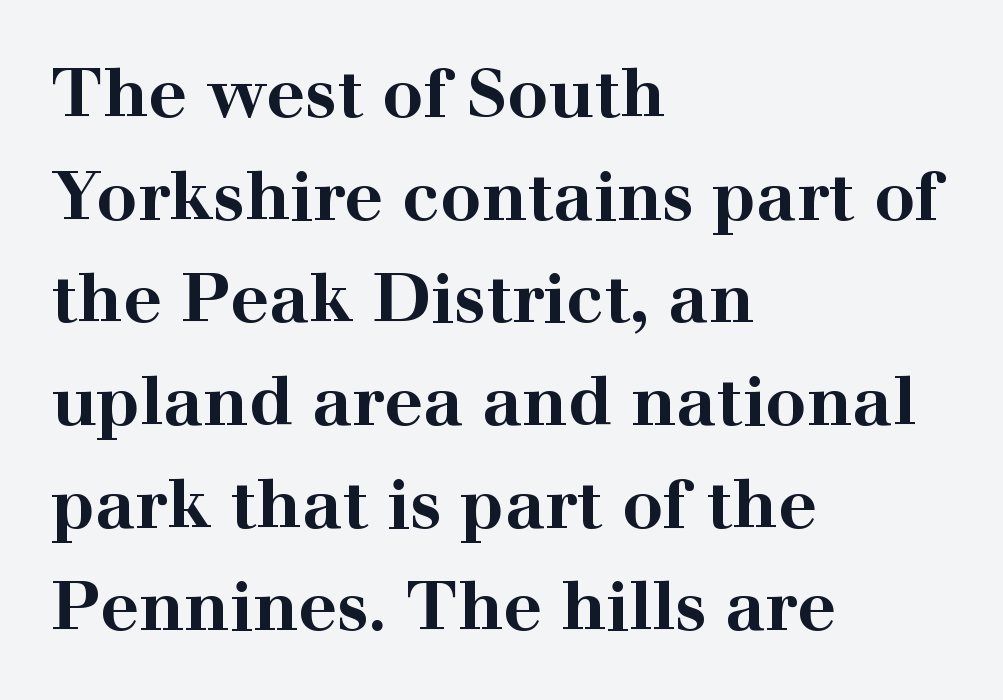
Examine the stroke ends and you'll spot serifs. Bold? Absolutely — the strokes are thick and heavy. Nothing unusual about the tracking: characters are spaced as the font intends. A student would call this left alignment; a typographer would say flush left, rag right.
